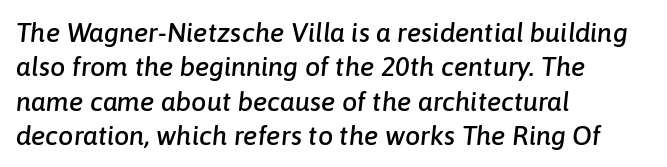
The image shows 27 px text type, italic (leaning right); set left-aligned, normal line spacing (1.27x), normal letter spacing, not underlined.
